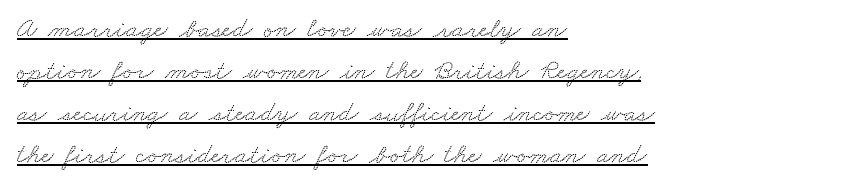
{"serif": "yes", "width": "wide", "stroke_contrast": "low", "x_height": "small", "monospaced": "no", "underline": "yes", "align": "left", "line_spacing": "normal", "line_spacing_ratio": 1.5, "letter_spacing": "normal", "letter_spacing_em": 0.0, "glyph_px": 28}
